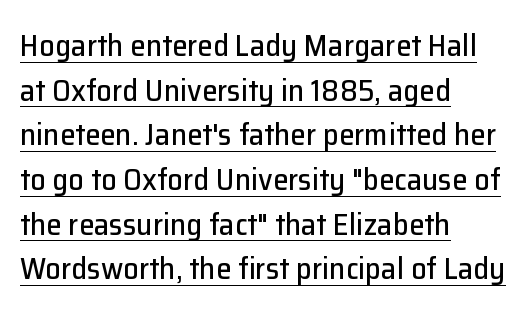
The image shows 31 px sans-serif type, upright; set left-aligned, normal line spacing (1.44x), normal letter spacing, underlined; low stroke contrast and a medium x-height.
